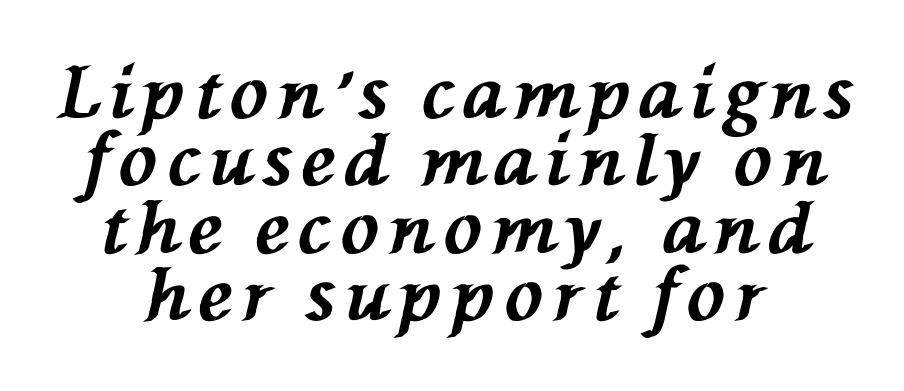
The image shows 71 px bold type, italic (leaning left); set tight line spacing (0.95x), not underlined; medium stroke contrast and a medium x-height.
